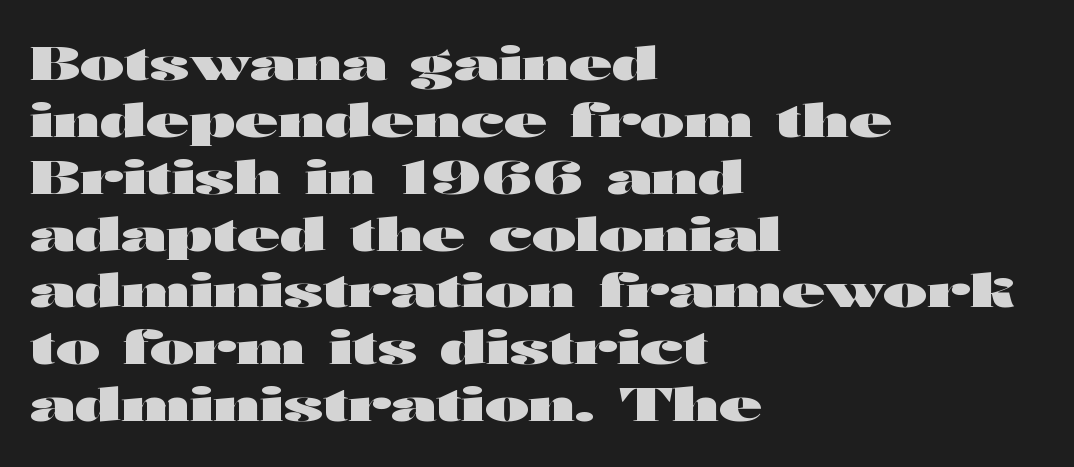
{"italic": "no", "bold": "yes", "weight": "heavy", "width": "wide", "stroke_contrast": "high", "x_height": "medium", "monospaced": "no", "underline": "no", "align": "left", "line_spacing_ratio": 1.21, "letter_spacing": "normal", "letter_spacing_em": 0.0, "glyph_px": 47}
